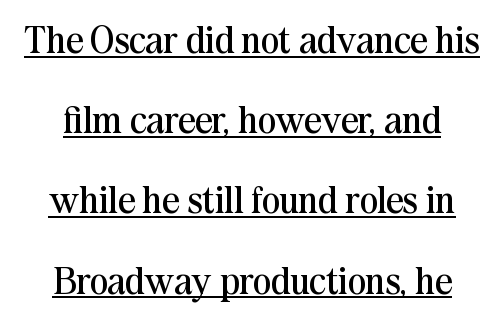
The image shows 38 px regular-weight serif type, upright; set centered, loose line spacing (2.11x), normal letter spacing, underlined; medium stroke contrast and a medium x-height.
